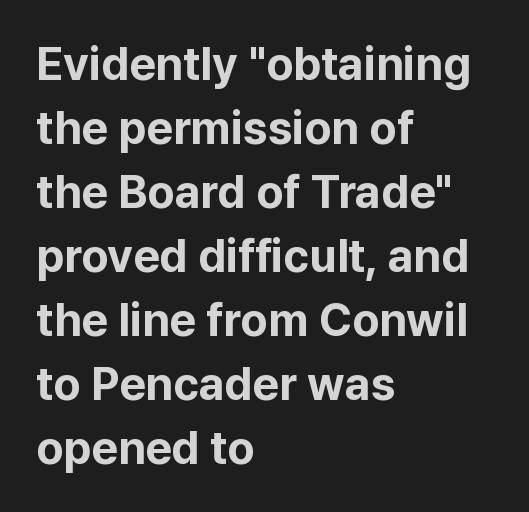
The type is set solid horizontally, with unmodified tracking. This sample keeps an unexceptional amount of space between lines. The rendering shows plain stroke endings on the letterforms — a sans-serif design. Each row of text sits above clean, open space. The axis of the letterforms is exactly vertical. In terms of weight, the rendering is a true, heavy bold.
